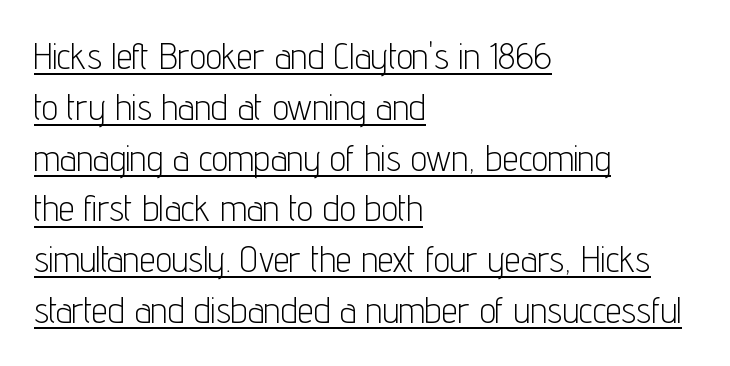
Q: Is the text bold? A: No.
Q: Is the text italic (slanted)? A: No, it is upright.
Q: Is the typeface a serif or a sans-serif typeface? A: Sans-serif.
Q: Is the text underlined? A: Yes.
Q: How is the paragraph aligned? A: Left-aligned.
Q: Is the spacing between letters normal or unusually wide? A: Normal.
Q: Is the spacing between lines tight, normal or loose? A: Normal.
Q: Width (condensed, normal, or wide)? A: Condensed.
Q: Stroke contrast? A: Low.
Q: x-height? A: Medium.
Q: Monospaced? A: No.
